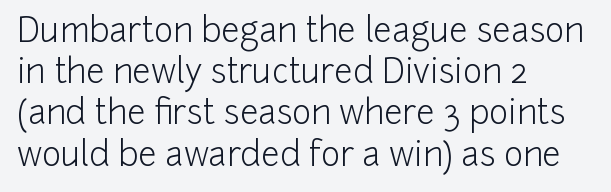
Q: Is the text bold? A: No.
Q: Is the text italic (slanted)? A: No, it is upright.
Q: Is the typeface a serif or a sans-serif typeface? A: Sans-serif.
Q: Is the text underlined? A: No.
Q: How is the paragraph aligned? A: Left-aligned.
Q: Is the spacing between letters normal or unusually wide? A: Normal.
Q: Is the spacing between lines tight, normal or loose? A: Normal.
Q: Width (condensed, normal, or wide)? A: Normal.
Q: Stroke contrast? A: Low.
Q: x-height? A: Medium.
Q: Monospaced? A: No.
